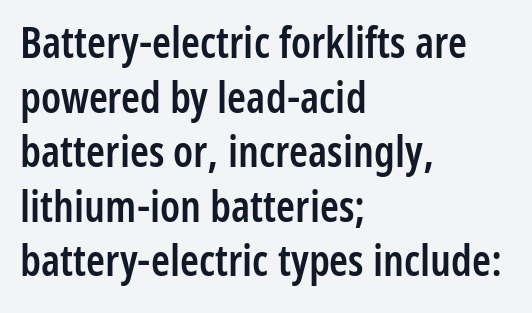
The image shows 43 px semibold, condensed sans-serif type, upright; set left-aligned, normal line spacing (1.27x), normal letter spacing, not underlined; low stroke contrast and a medium x-height.
